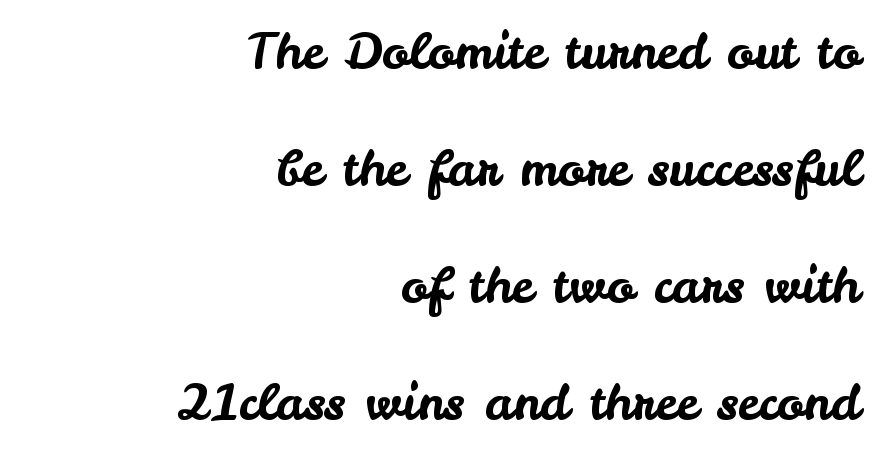
The image shows 50 px sans-serif type; set right-aligned, loose line spacing (2.34x), normal letter spacing, not underlined; low stroke contrast and a small x-height.
